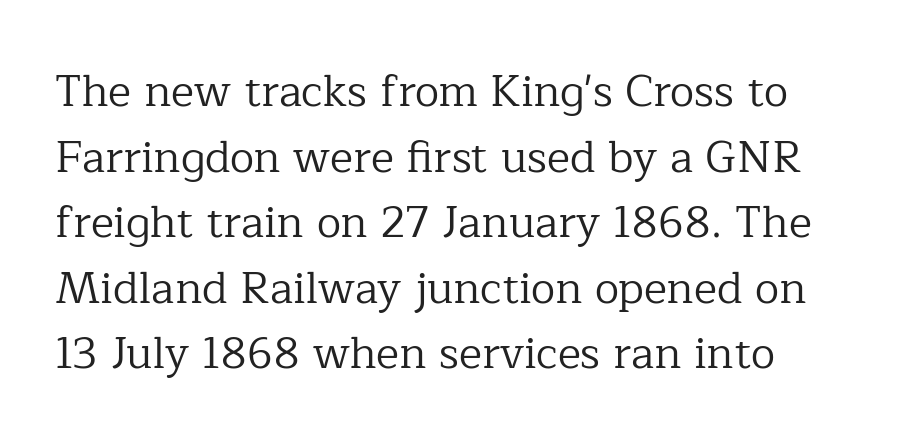
{"serif": "yes", "italic": "no", "bold": "no", "weight": "regular", "width": "normal", "stroke_contrast": "low", "x_height": "medium", "monospaced": "no", "underline": "no", "line_spacing": "normal", "line_spacing_ratio": 1.49, "letter_spacing": "normal", "letter_spacing_em": 0.0, "glyph_px": 44}
